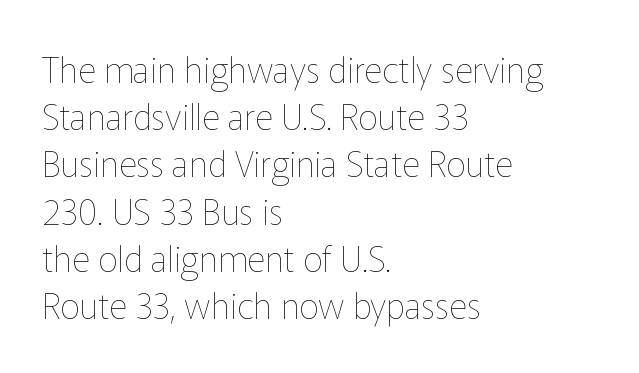
The image shows 35 px thin type, upright; set left-aligned, normal line spacing (1.35x), normal letter spacing, not underlined; low stroke contrast and a medium x-height.
